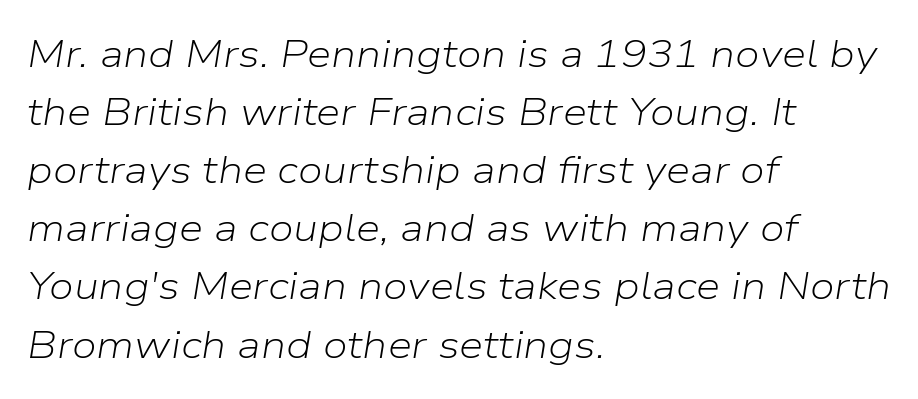
Tall strokes in this sample are angled rather than plumb. The lines in this sample share a left origin and differ only in where they stop. No extra ink here — the face is not bold. The space between consecutive lines is moderate. Is this a fixed-width face? No — the glyphs have proportional, varying widths. Check under the words: just untouched page.
